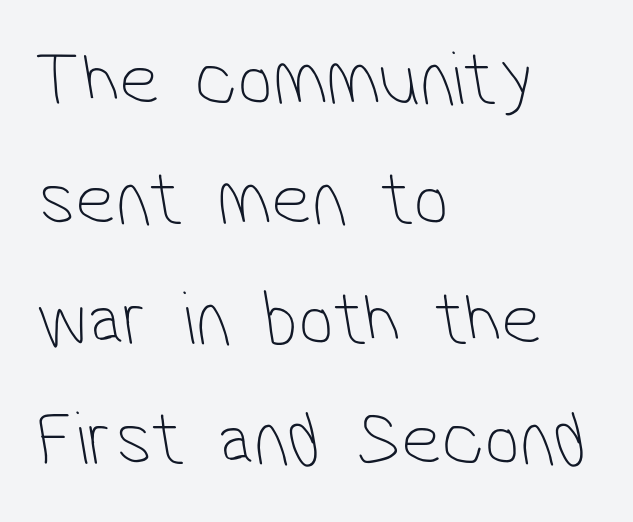
Q: Is the text bold? A: No.
Q: Is the typeface a serif or a sans-serif typeface? A: Sans-serif.
Q: Is the text underlined? A: No.
Q: How is the paragraph aligned? A: Left-aligned.
Q: Is the spacing between letters normal or unusually wide? A: Normal.
Q: Is the spacing between lines tight, normal or loose? A: Normal.
Q: Width (condensed, normal, or wide)? A: Condensed.
Q: Stroke contrast? A: Low.
Q: x-height? A: Medium.
Q: Monospaced? A: No.
